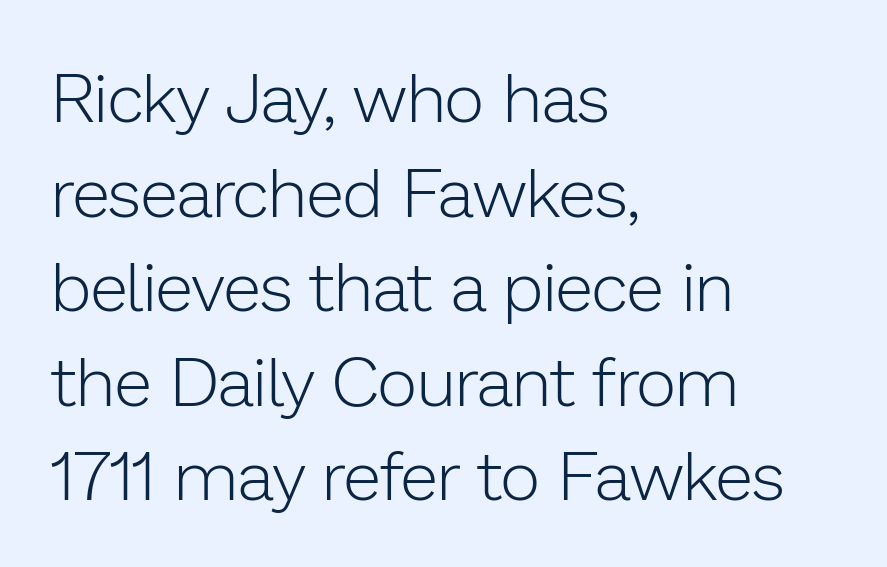
Q: Is the text bold? A: No.
Q: Is the text italic (slanted)? A: No, it is upright.
Q: Is the typeface a serif or a sans-serif typeface? A: Sans-serif.
Q: Is the text underlined? A: No.
Q: How is the paragraph aligned? A: Left-aligned.
Q: Is the spacing between letters normal or unusually wide? A: Normal.
Q: Is the spacing between lines tight, normal or loose? A: Normal.
Q: Width (condensed, normal, or wide)? A: Normal.
Q: Stroke contrast? A: Low.
Q: x-height? A: Medium.
Q: Monospaced? A: No.
